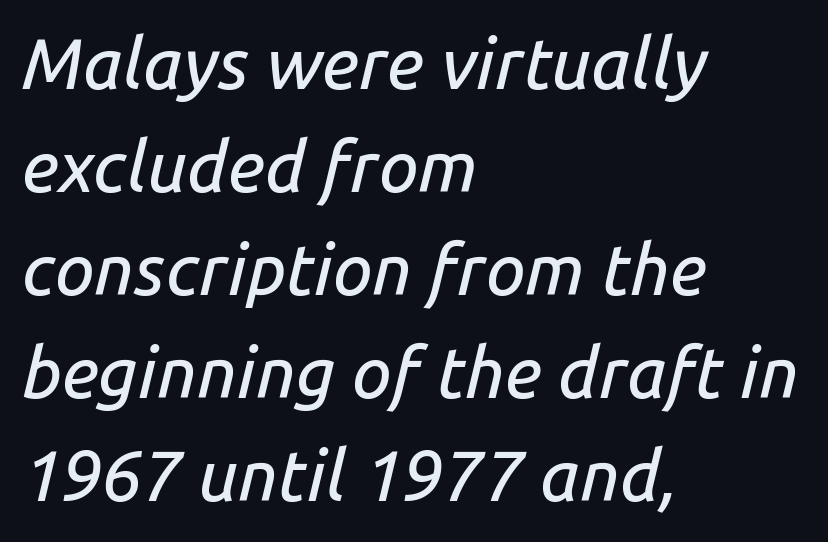
Q: Is the text italic (slanted)? A: Yes, it leans right by about 14 degrees.
Q: Is the text underlined? A: No.
Q: How is the paragraph aligned? A: Left-aligned.
Q: Is the spacing between letters normal or unusually wide? A: Normal.
Q: Is the spacing between lines tight, normal or loose? A: Normal.
Q: Width (condensed, normal, or wide)? A: Normal.
Q: Stroke contrast? A: Low.
Q: x-height? A: Medium.
Q: Monospaced? A: No.
